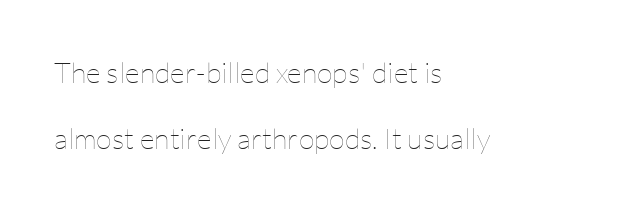
The image shows 29 px thin type, upright; set left-aligned, loose line spacing (2.28x), normal letter spacing, not underlined; low stroke contrast and a medium x-height.
